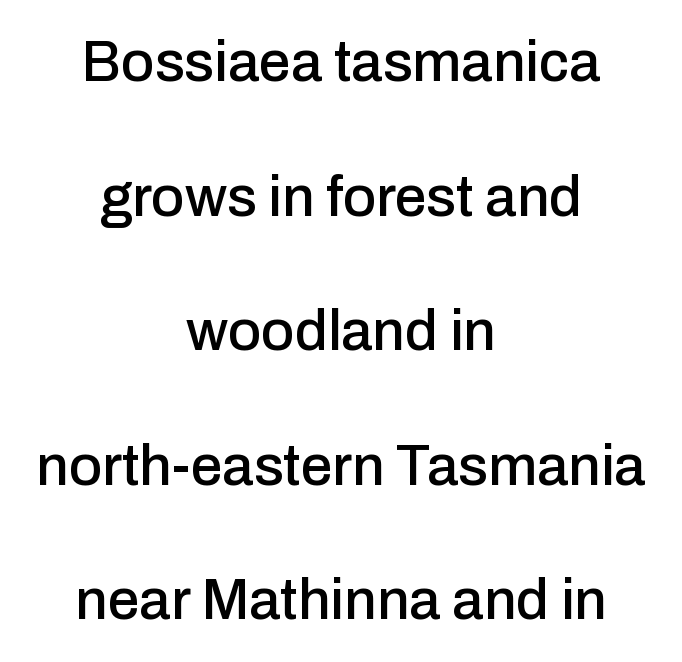
Words float on clear page, feet unadorned. Compared with typical paragraphs, the rows here are farther apart. Varying glyph widths throughout — classic text-font behaviour. The face used here is rendered with its standard letterfit. Which margin do the lines hug? Neither — every line sits in the middle. Look at the bottom of the vertical strokes: they stop flat, with no serifs.
